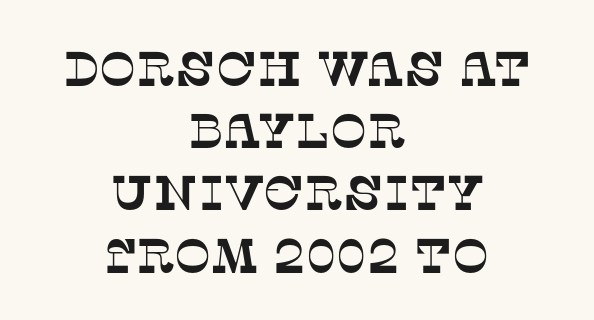
Default kerning and tracking; the words read as compact shapes. Horizontal alignment here is central, giving a formal, balanced look. Whoever set this chose a conventional vertical rhythm. Character widths vary here, with narrow letters taking less room than wide ones. The face used here is seriffed, in the tradition of book romans. Honestly, there is no underline to notice here at all.
